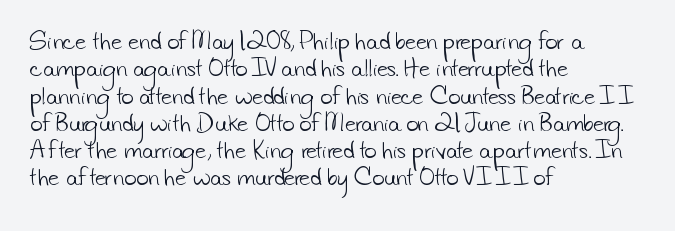
{"bold": "no", "underline": "no", "align": "left", "line_spacing": "normal", "line_spacing_ratio": 1.3, "letter_spacing": "normal", "letter_spacing_em": 0.0, "glyph_px": 21}
